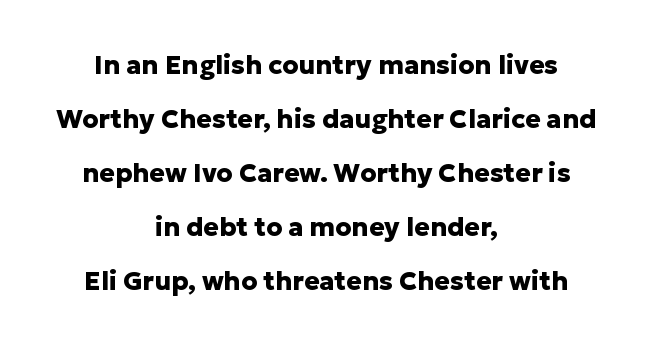
The image shows 26 px bold type, upright; set centered, loose line spacing (2.08x), normal letter spacing, not underlined.
